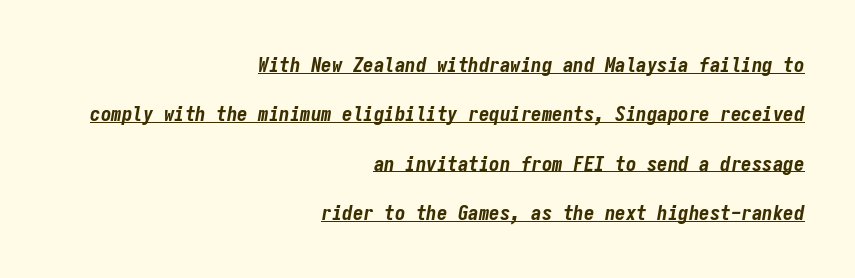
The image shows 21 px bold type, italic (leaning right); set right-aligned, loose line spacing (2.35x), normal letter spacing, underlined.
